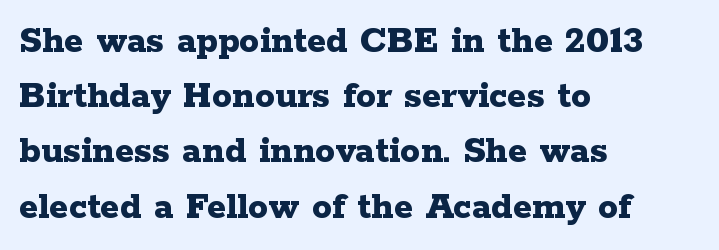
Characters follow at the spacing the type designer built in. Is there any slant? The stems are plumb. This rendering features lettering with no underline. Teacher's note: observe the even left margin — that is flush-left alignment. The face used here has the dense, thick strokes of a bold. You could not count columns in this text — the font is proportionally spaced.
